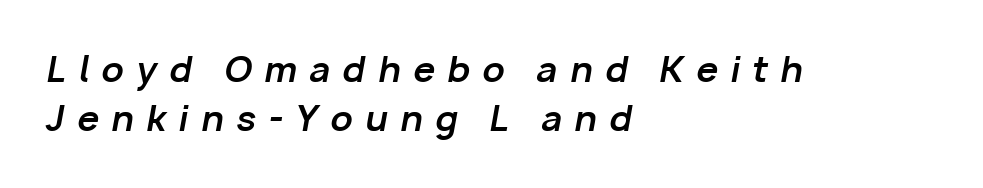
The image shows 35 px bold type, italic (leaning right); set left-aligned, normal line spacing (1.41x), unusually wide letter spacing (+0.35 em), not underlined; low stroke contrast and a medium x-height.
